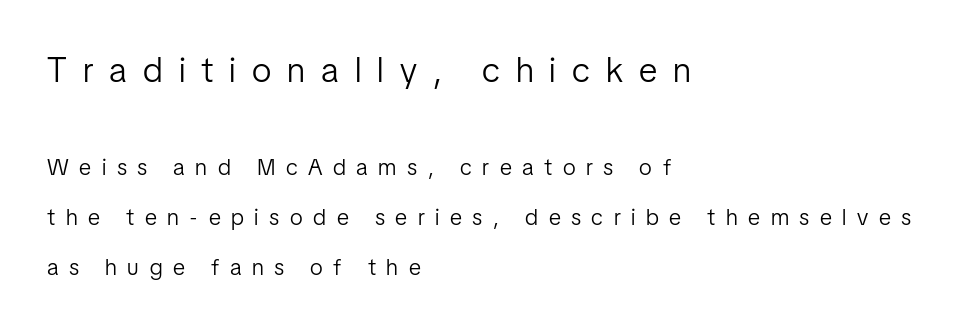
{"serif": "no", "italic": "no", "bold": "no", "weight": "light", "width": "condensed", "stroke_contrast": "low", "x_height": "medium", "monospaced": "no", "underline": "no", "align": "left", "line_spacing": "loose", "line_spacing_ratio": 2.19, "letter_spacing": "wide", "letter_spacing_em": 0.46, "larger_block": "first", "size_ratio": 1.52, "glyph_px": 35}
